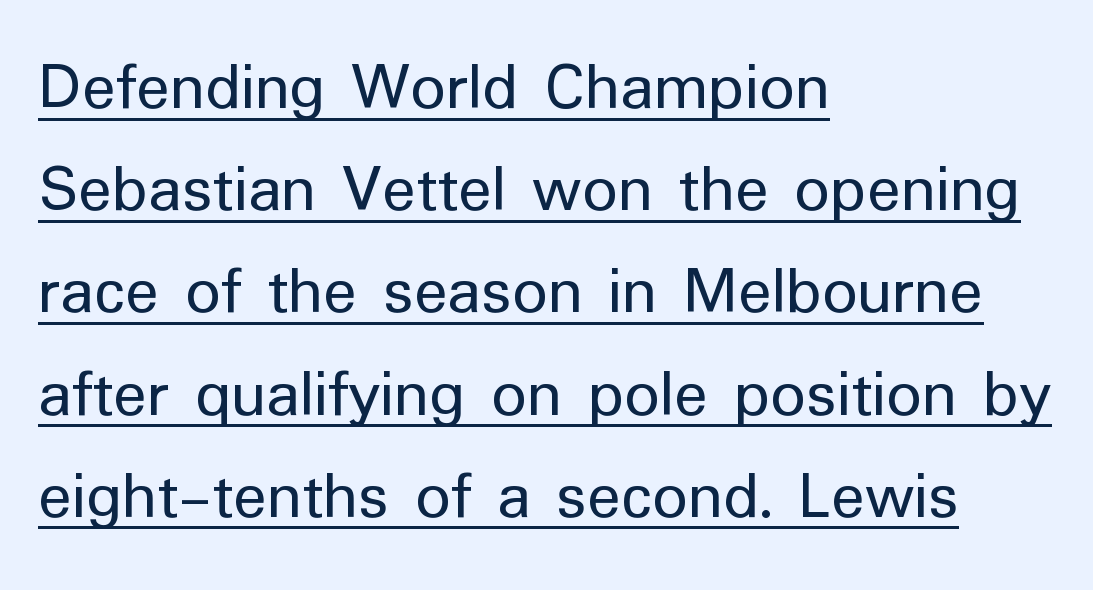
The image shows 70 px regular-weight sans-serif type, upright; set left-aligned, normal line spacing (1.46x), normal letter spacing, underlined; low stroke contrast and a medium x-height.
